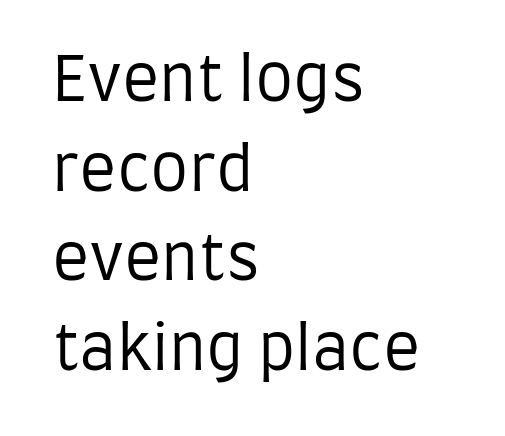
The image shows 61 px regular-weight, condensed sans-serif type, upright; set left-aligned, normal line spacing (1.47x), normal letter spacing, not underlined; low stroke contrast and a large x-height.
